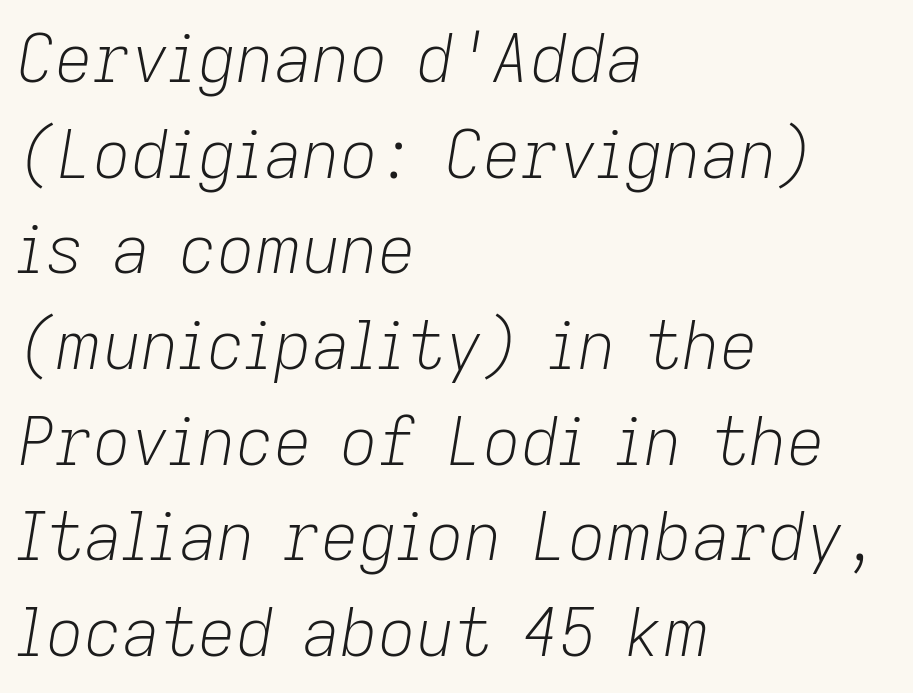
{"italic": "yes", "lean": "right", "slant_degrees": 9, "bold": "no", "weight": "light", "width": "normal", "stroke_contrast": "low", "x_height": "medium", "monospaced": "no", "underline": "no", "align": "left", "line_spacing": "normal", "line_spacing_ratio": 1.45, "letter_spacing": "normal", "letter_spacing_em": 0.0, "glyph_px": 66}
